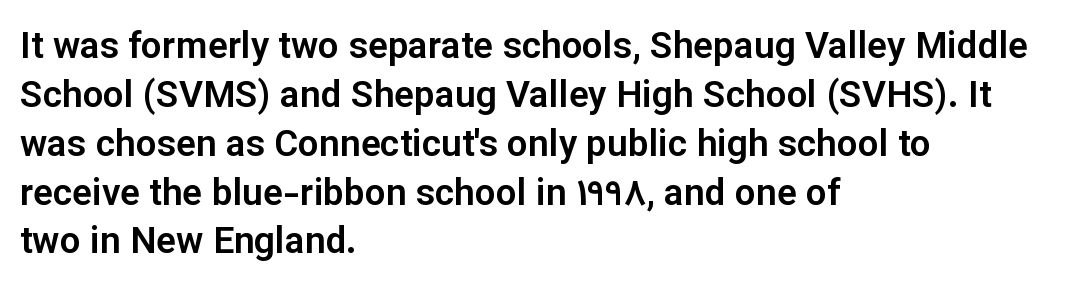
The image shows 37 px sans-serif type, upright; set left-aligned, normal line spacing (1.32x), normal letter spacing, not underlined; low stroke contrast and a medium x-height.
